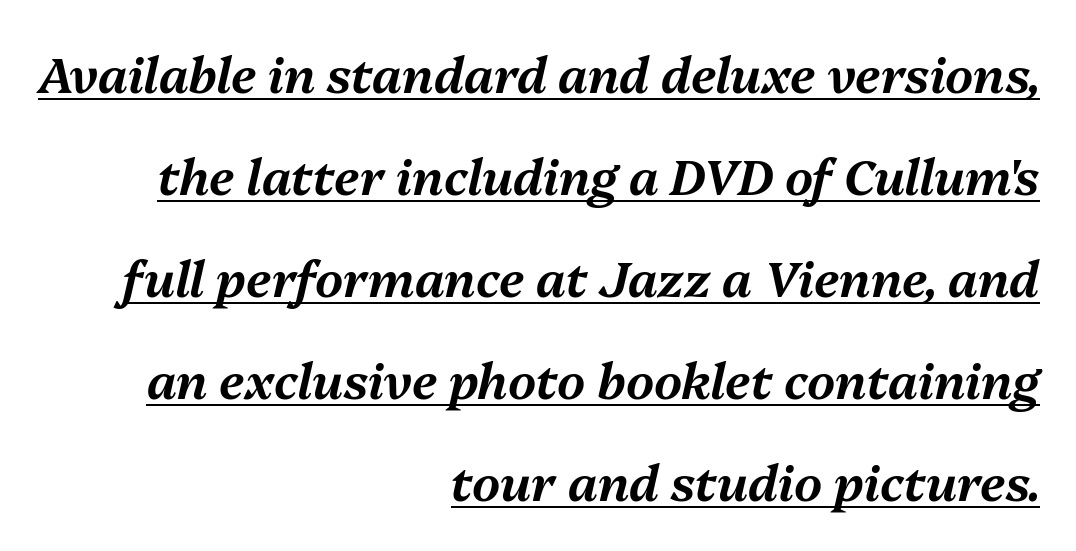
The image shows 49 px text type, italic (leaning right); set right-aligned, loose line spacing (2.08x), normal letter spacing, underlined; medium stroke contrast and a medium x-height.
